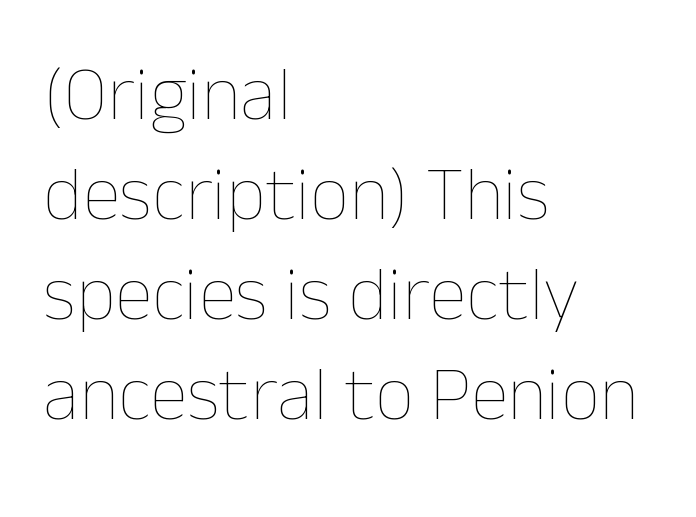
The image shows 77 px thin type, upright; set left-aligned, normal line spacing (1.3x), normal letter spacing, not underlined; low stroke contrast and a medium x-height.
